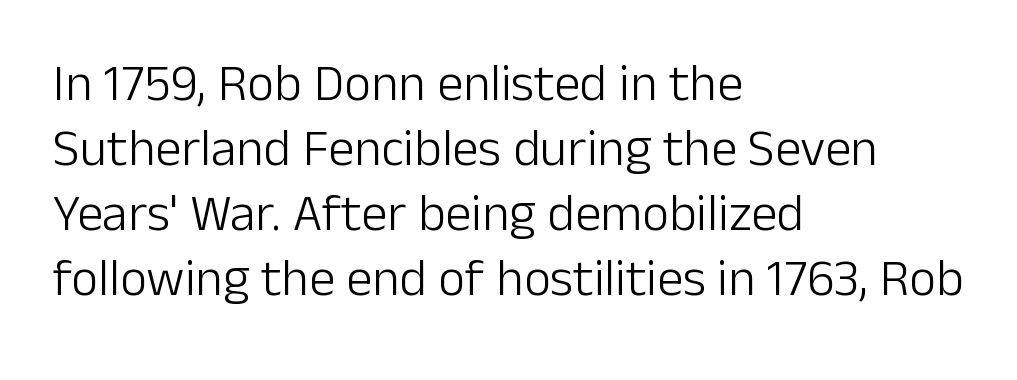
{"serif": "no", "italic": "no", "bold": "no", "weight": "light", "width": "normal", "stroke_contrast": "low", "x_height": "medium", "monospaced": "no", "underline": "no", "align": "left", "line_spacing": "normal", "line_spacing_ratio": 1.25, "letter_spacing": "normal", "letter_spacing_em": 0.0, "glyph_px": 52}
